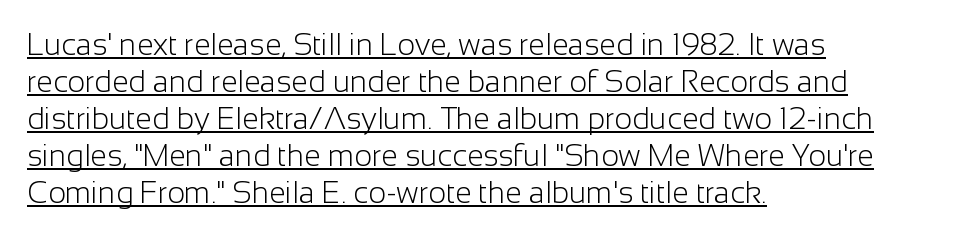
Is the block centered? No — it sits flush against the left margin. Ascenders rise straight up at ninety degrees. Tracking here is standard; glyphs follow each other at the usual distance. Weight: not bold — regular or lighter.
